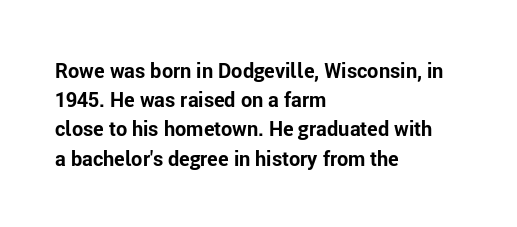
The image shows 20 px bold type, upright; set left-aligned, normal line spacing (1.46x), normal letter spacing, not underlined.
